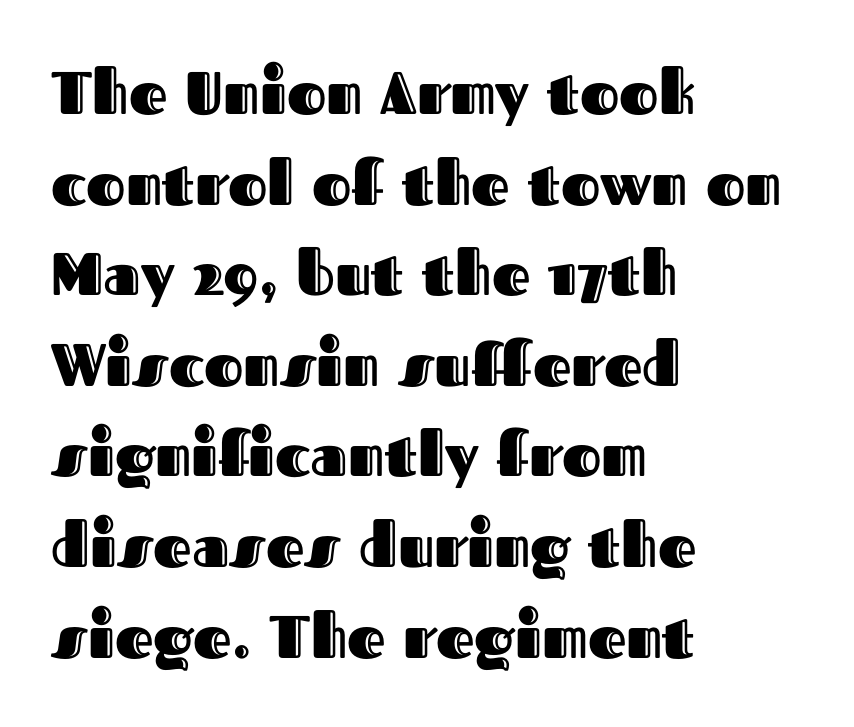
The image shows 60 px text type, upright; set left-aligned, normal line spacing (1.51x), normal letter spacing, not underlined; a medium x-height.
